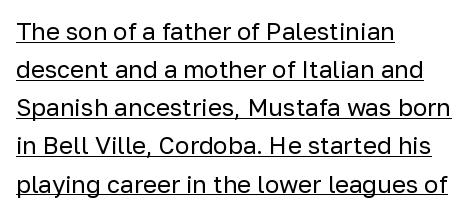
The lettering stays uniformly vertical, giving the passage a roman look. The passage shown is underscored from start to finish. Regarding leading, the lines here are spaced in the standard way. Short note: letters normally spaced. No extra ink here — the face is not bold. Notice how the passage keeps a crisp vertical edge on the left only.
